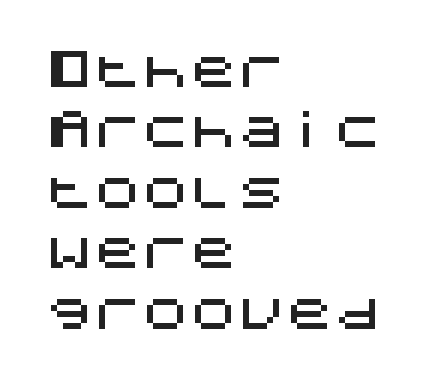
{"serif": "no", "italic": "no", "width": "normal", "stroke_contrast": "medium", "x_height": "large", "underline": "no", "align": "left", "line_spacing": "normal", "line_spacing_ratio": 1.26, "letter_spacing": "normal", "letter_spacing_em": 0.0, "glyph_px": 48}
